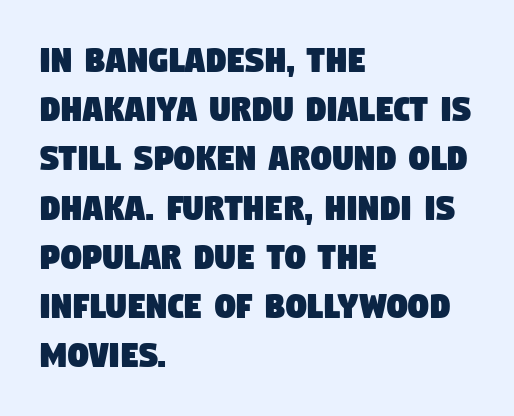
Q: Is the typeface a serif or a sans-serif typeface? A: Sans-serif.
Q: Is the text underlined? A: No.
Q: How is the paragraph aligned? A: Left-aligned.
Q: Is the spacing between letters normal or unusually wide? A: Normal.
Q: Width (condensed, normal, or wide)? A: Condensed.
Q: Stroke contrast? A: Low.
Q: x-height? A: Large.
Q: Monospaced? A: No.
